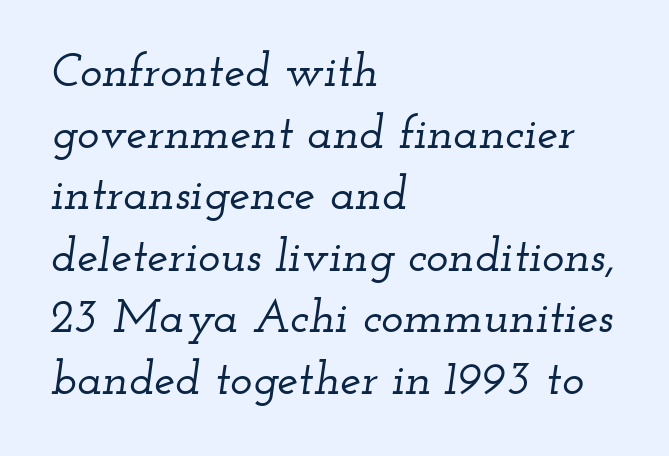
These lines are rendered in a variable-pitch font. Check the space under the baseline: it is left empty. Regarding serifs, this sample has them. This rendering leaves character spacing at its baseline value. In terms of posture, this sample is oblique.
